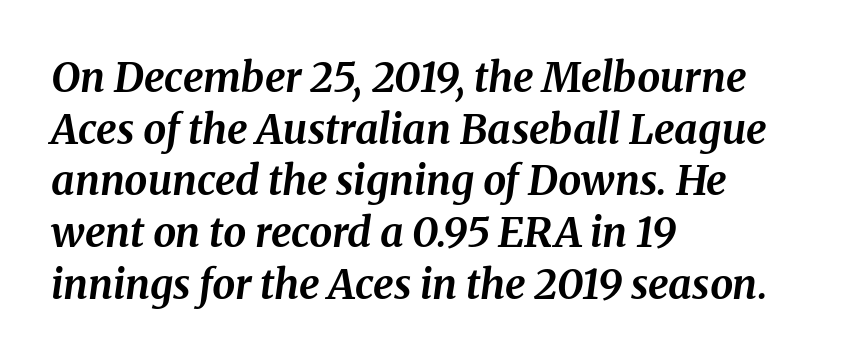
{"italic": "yes", "lean": "right", "slant_degrees": 8, "bold": "yes", "weight": "bold", "width": "normal", "stroke_contrast": "medium", "x_height": "medium", "monospaced": "no", "underline": "no", "align": "left", "line_spacing": "normal", "line_spacing_ratio": 1.26, "letter_spacing": "normal", "letter_spacing_em": 0.0, "glyph_px": 41}
